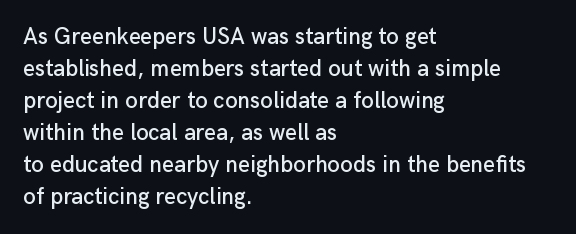
These lines are set flush left with a ragged right edge. Nope, not italic — everything's standing straight. Observe the ordinary spacing: letters are neighbours, not strangers. Vertically, the passage feels balanced, rows spaced as you'd expect. Has an underline been added? It has not.
